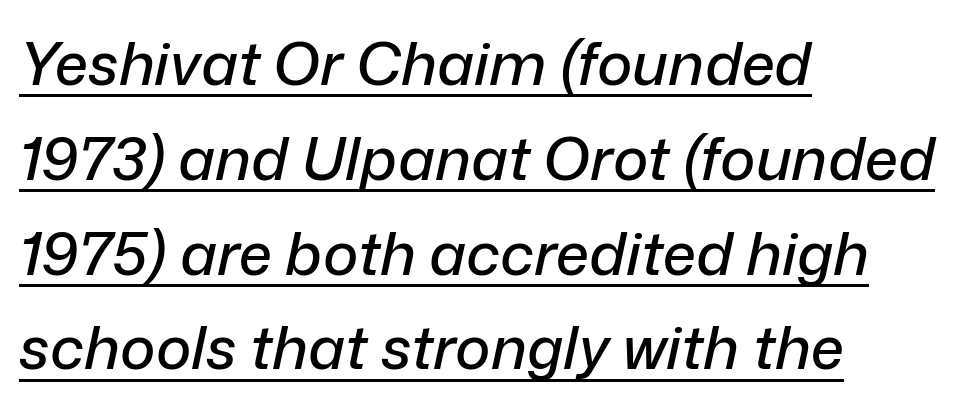
The image shows 60 px text type, italic (leaning right); set left-aligned, normal line spacing (1.58x), normal letter spacing, underlined; low stroke contrast and a medium x-height.
